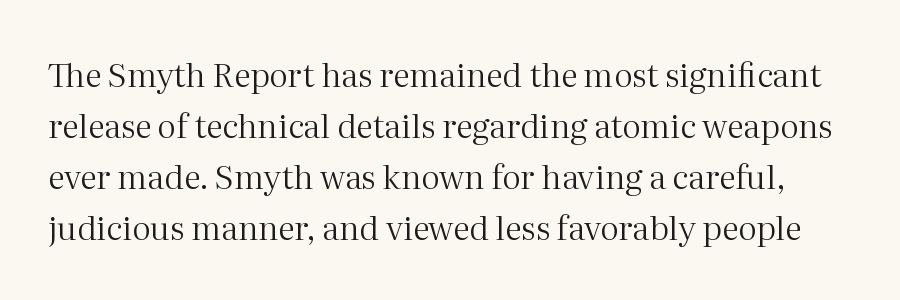
Q: Is the text bold? A: No.
Q: Is the text italic (slanted)? A: No, it is upright.
Q: Is the typeface a serif or a sans-serif typeface? A: Serif.
Q: Is the text underlined? A: No.
Q: Is the spacing between letters normal or unusually wide? A: Normal.
Q: Is the spacing between lines tight, normal or loose? A: Normal.
Q: Width (condensed, normal, or wide)? A: Normal.
Q: Stroke contrast? A: Medium.
Q: x-height? A: Medium.
Q: Monospaced? A: No.
